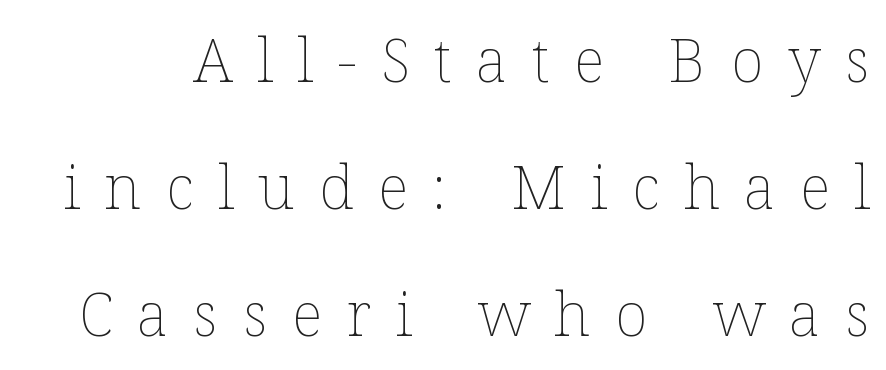
Weight: in the light-to-regular range. The horizontal fit of the characters is loose and conspicuously gappy. Does the leading feel generous? Absolutely, it's lavish. Proportional: the letters do not fall into vertical columns. If you drew a line through each stem, it would be perfectly vertical.
